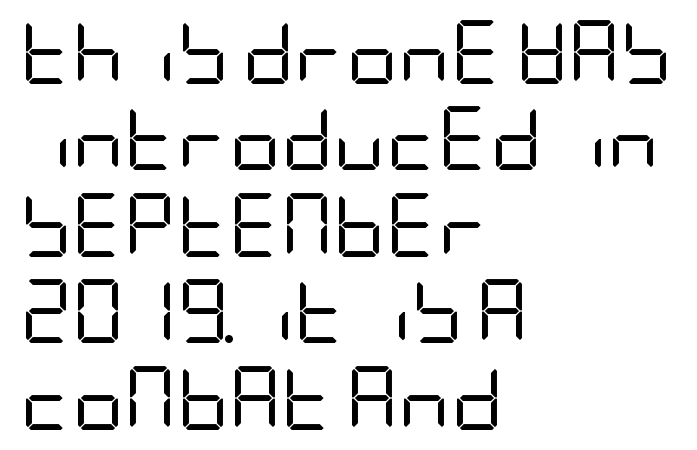
The image shows 64 px regular-weight, condensed sans-serif type, upright; set left-aligned, normal line spacing (1.35x), normal letter spacing, not underlined; low stroke contrast and a large x-height.
